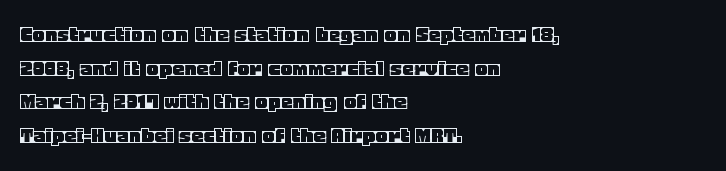
The image shows 24 px text type, upright; set left-aligned, normal line spacing (1.4x), normal letter spacing, not underlined.
